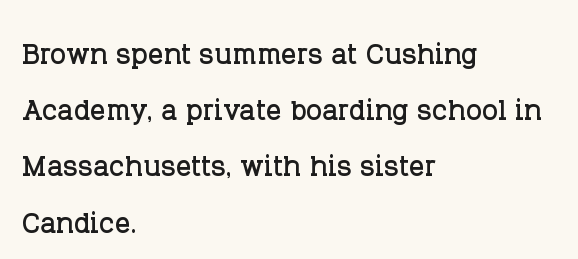
Q: Is the text italic (slanted)? A: No, it is upright.
Q: Is the typeface a serif or a sans-serif typeface? A: Serif.
Q: Is the text underlined? A: No.
Q: How is the paragraph aligned? A: Left-aligned.
Q: Is the spacing between letters normal or unusually wide? A: Normal.
Q: Is the spacing between lines tight, normal or loose? A: Normal.
Q: Width (condensed, normal, or wide)? A: Normal.
Q: Stroke contrast? A: Low.
Q: x-height? A: Large.
Q: Monospaced? A: No.
